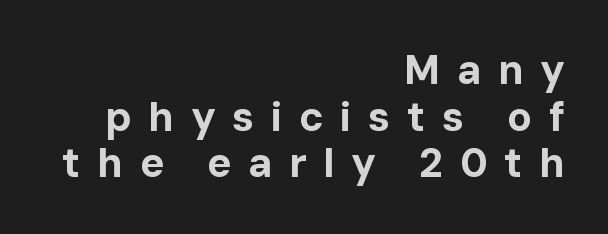
In terms of letterspacing, this is a distinctly airy, spread setting. Regarding serifs, this sample does without them. Stroke thickness is high; the sample reads as a true bold. If you drew a line through each stem, it would be perfectly vertical. The text block is weighted toward the right margin, trailing off unevenly leftward.
